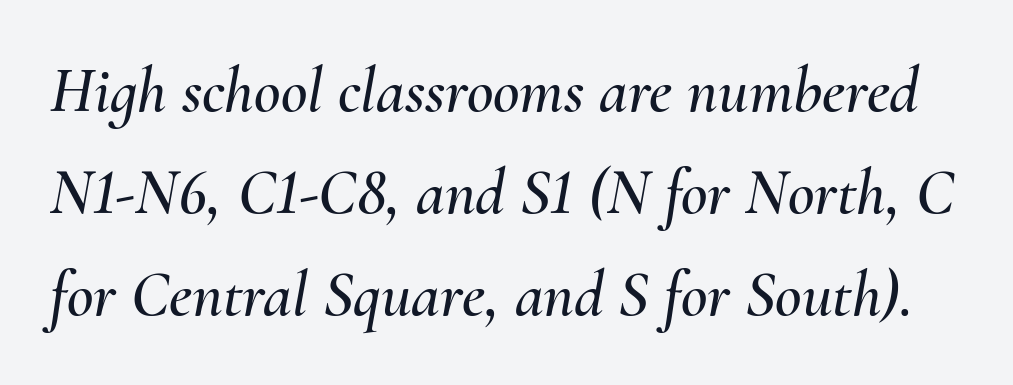
Nothing unusual about the tracking: characters are spaced as the font intends. Think of a printed novel: that variable character pitch is what you see here. The whole block is typeset with a tilt. Horizontal bands of white between lines are of average thickness. The specimen omits any rule beneath the text block's lines.
